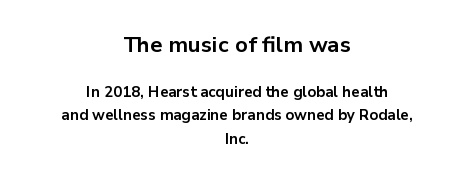
{"italic": "no", "bold": "yes", "underline": "no", "align": "center", "line_spacing": "normal", "line_spacing_ratio": 1.56, "letter_spacing": "normal", "letter_spacing_em": 0.0, "larger_block": "first", "size_ratio": 1.47, "glyph_px": 22}
